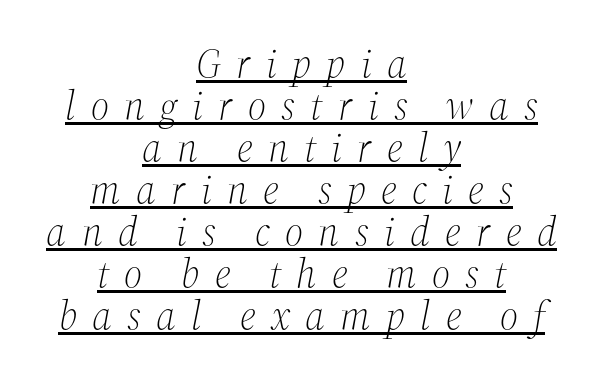
The image shows 40 px light serif type, italic (leaning right); set centered, tight line spacing (1.05x), unusually wide letter spacing (+0.38 em), underlined; medium stroke contrast and a medium x-height.
